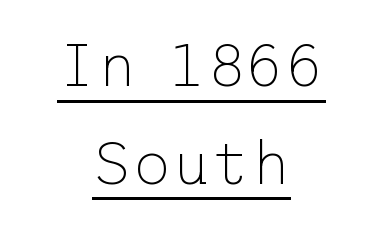
Does the copy run flush right? No — it is centered line by line. Like a heading marked for emphasis, these lines bear an underscore. Posture: vertical. These lines keep a tight, regular rhythm from letter to letter. Does the leading feel generous? No, just average.
